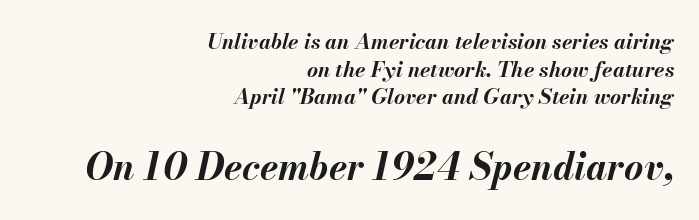
The image shows 37 px bold type, italic (leaning right); set right-aligned, normal line spacing (1.32x), normal letter spacing, not underlined; the second (bottom) block is 1.76x larger; medium stroke contrast and a small x-height.
